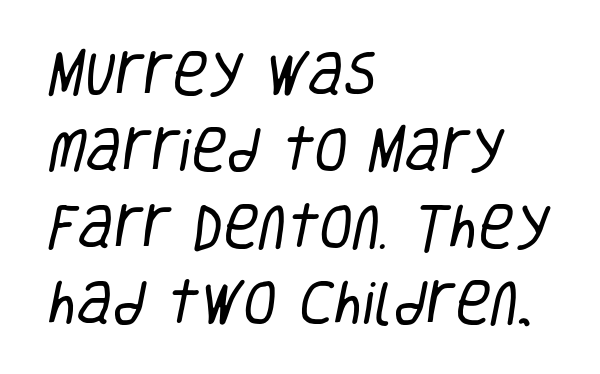
Q: Is the text bold? A: No.
Q: Is the typeface a serif or a sans-serif typeface? A: Sans-serif.
Q: Is the text underlined? A: No.
Q: How is the paragraph aligned? A: Left-aligned.
Q: Is the spacing between letters normal or unusually wide? A: Normal.
Q: Is the spacing between lines tight, normal or loose? A: Normal.
Q: Width (condensed, normal, or wide)? A: Condensed.
Q: Stroke contrast? A: Low.
Q: x-height? A: Large.
Q: Monospaced? A: No.
